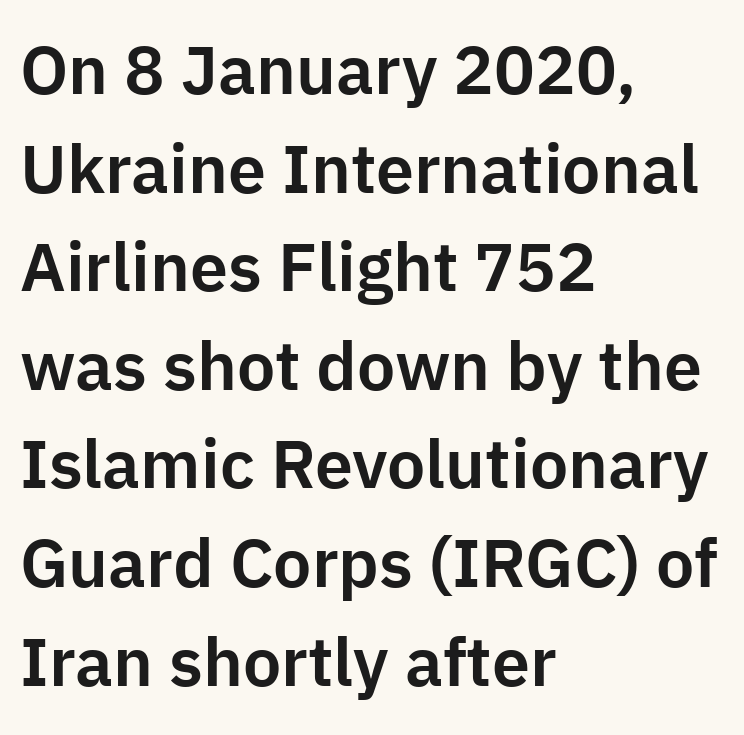
{"serif": "no", "italic": "no", "width": "normal", "stroke_contrast": "low", "x_height": "medium", "monospaced": "no", "underline": "no", "align": "left", "line_spacing": "normal", "line_spacing_ratio": 1.45, "letter_spacing": "normal", "letter_spacing_em": 0.0, "glyph_px": 68}
